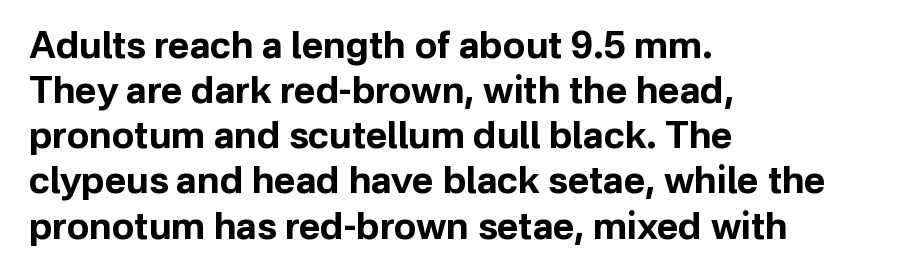
Q: Is the text bold? A: Yes.
Q: Is the text italic (slanted)? A: No, it is upright.
Q: Is the typeface a serif or a sans-serif typeface? A: Sans-serif.
Q: Is the text underlined? A: No.
Q: How is the paragraph aligned? A: Left-aligned.
Q: Is the spacing between letters normal or unusually wide? A: Normal.
Q: Width (condensed, normal, or wide)? A: Normal.
Q: Stroke contrast? A: Low.
Q: x-height? A: Medium.
Q: Monospaced? A: No.
